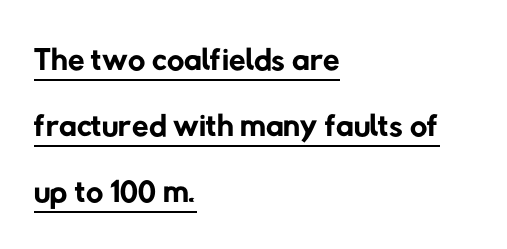
{"serif": "no", "bold": "no", "weight": "regular", "width": "normal", "stroke_contrast": "low", "x_height": "medium", "monospaced": "no", "underline": "yes", "align": "left", "line_spacing": "normal", "line_spacing_ratio": 1.38, "letter_spacing": "normal", "letter_spacing_em": 0.0, "glyph_px": 48}
